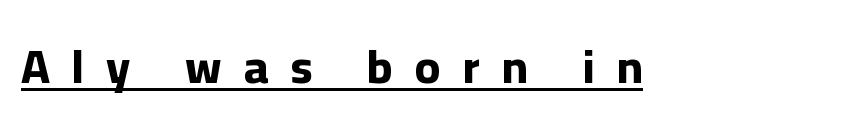
Observe the absence of serifs on each vertical stroke in this sample. Substantial extra tracking has been applied to these lines. A rule runs beneath these lines of type. As a designer I'd log this as weight 700, bold. A typesetter would call this proportional, since set widths differ per character.
